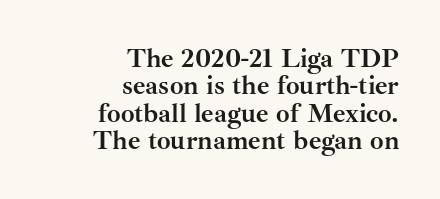
The letters are bold, with thick, heavy strokes. A typesetter would call this leading minimal, almost set solid. Which margin do the lines hug? The right one — the left edge is uneven. Each row of text sits above clean, open space. The rendering keeps characters at their native spacing. This sample uses an upright cut, with every glyph sitting square on the baseline.
